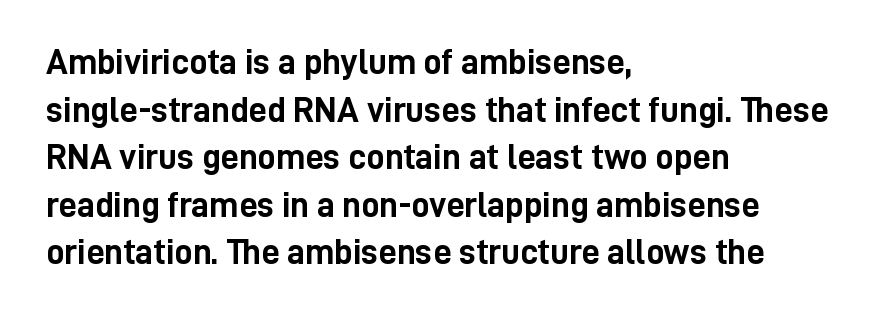
The setting favours the left margin, as ordinary paragraphs usually do. Nobody touched the tracking dial on this one. Style check: upright. Does the leading feel generous? No, just average.
